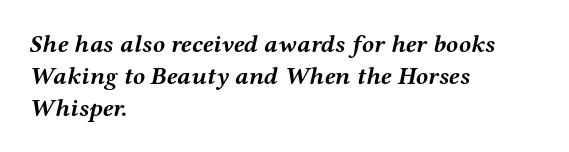
Q: Is the text bold? A: Yes.
Q: Is the text italic (slanted)? A: Yes, it leans right by about 12 degrees.
Q: Is the text underlined? A: No.
Q: How is the paragraph aligned? A: Left-aligned.
Q: Is the spacing between letters normal or unusually wide? A: Normal.
Q: Is the spacing between lines tight, normal or loose? A: Normal.
